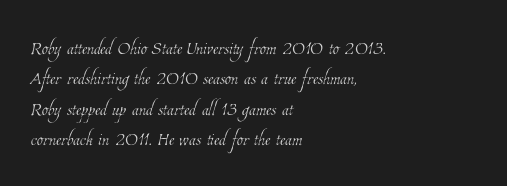
The letters look calm and open, with moderate or lighter stems. Does extra space separate the letters? No, they use regular spacing. Rule under the text: the space is simply empty. Left-aligned paragraph, ragged on the right.
